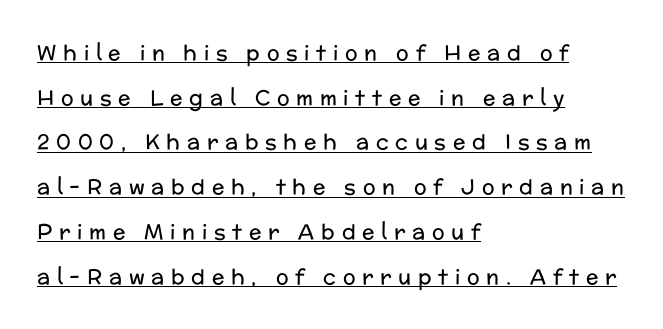
The image shows 21 px text type, upright; set left-aligned, loose line spacing (2.13x), unusually wide letter spacing (+0.32 em), underlined.
